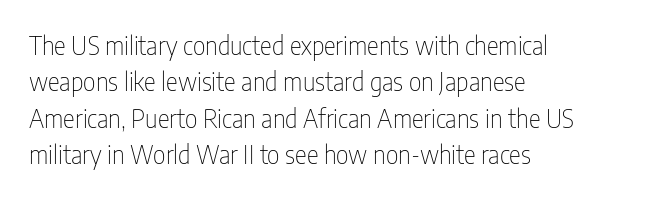
The image shows 25 px text type, upright; set left-aligned, normal line spacing (1.46x), normal letter spacing, not underlined.
